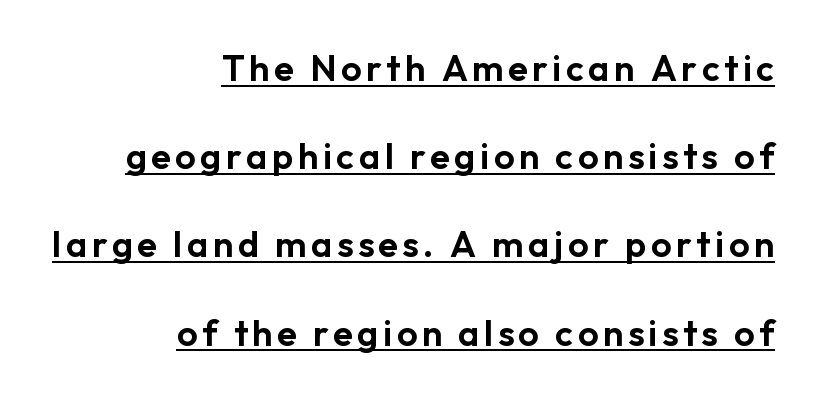
{"serif": "no", "italic": "no", "width": "normal", "stroke_contrast": "low", "x_height": "medium", "monospaced": "no", "underline": "yes", "align": "right", "line_spacing": "loose", "line_spacing_ratio": 2.45, "glyph_px": 36}
